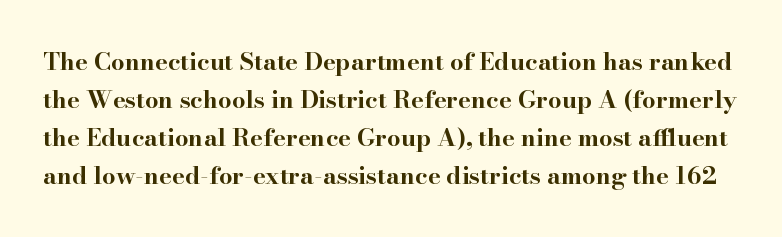
{"italic": "no", "bold": "yes", "underline": "no", "line_spacing": "normal", "line_spacing_ratio": 1.58, "letter_spacing": "normal", "letter_spacing_em": 0.0, "glyph_px": 24}
